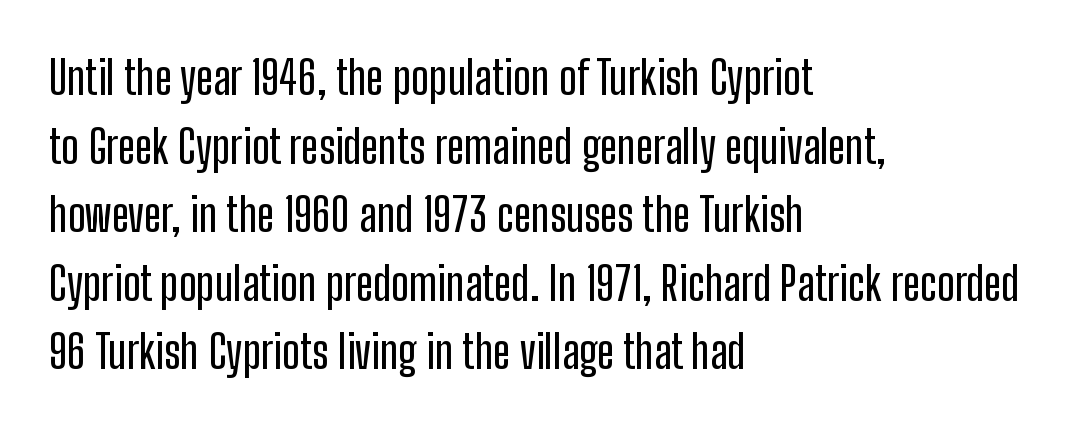
{"serif": "no", "italic": "no", "width": "condensed", "stroke_contrast": "low", "x_height": "medium", "monospaced": "no", "underline": "no", "align": "left", "line_spacing": "normal", "line_spacing_ratio": 1.49, "letter_spacing": "normal", "letter_spacing_em": 0.0, "glyph_px": 46}
